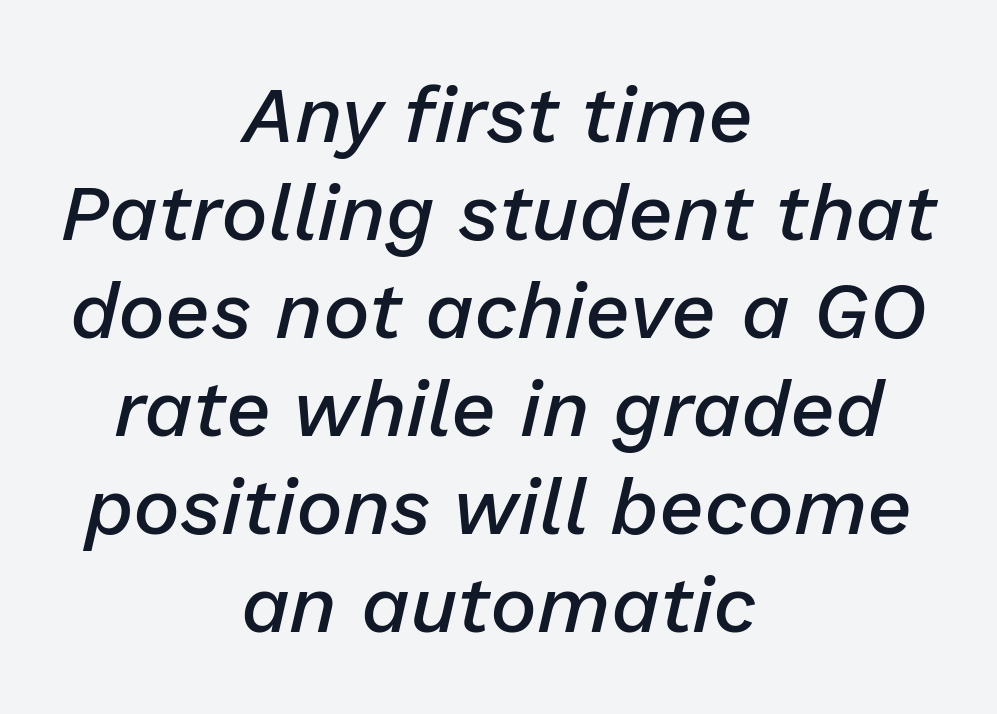
{"italic": "yes", "lean": "right", "slant_degrees": 13, "bold": "semi", "weight": "semibold", "width": "normal", "stroke_contrast": "low", "x_height": "medium", "monospaced": "no", "underline": "no", "align": "center", "line_spacing_ratio": 1.24, "letter_spacing": "normal", "letter_spacing_em": 0.0, "glyph_px": 79}
